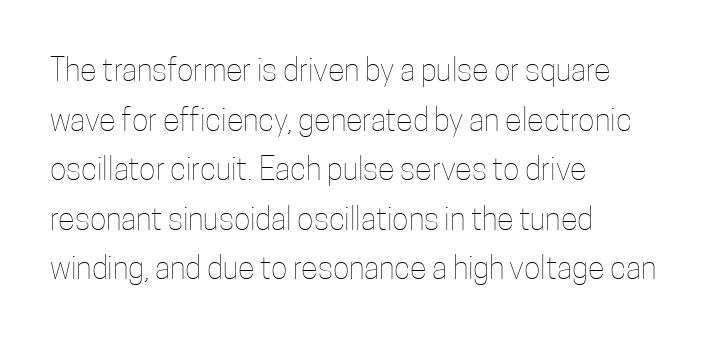
A student would call this left alignment; a typographer would say flush left, rag right. The gaps between neighbouring characters are ordinary and unremarkable. Italic? Not at all — the glyphs are vertical. The gap between lines stays unmarked.
